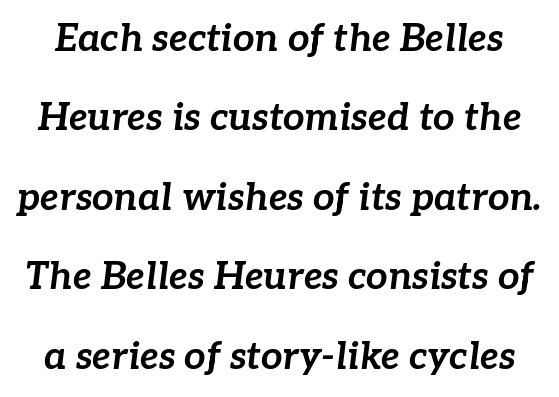
The image shows 38 px bold type, italic (leaning right); set loose line spacing (2.09x), normal letter spacing, not underlined; low stroke contrast and a medium x-height.
